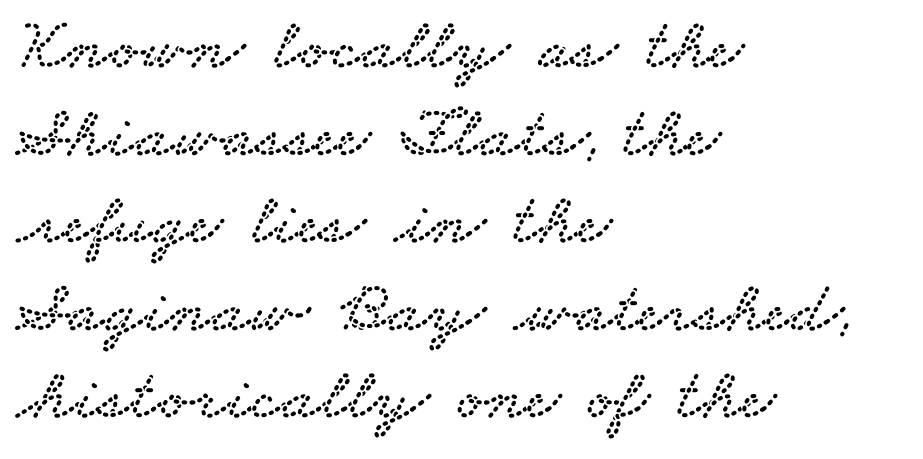
Words float on clear page, feet unadorned. Proportional: the letters do not fall into vertical columns. What kind of face is this? One with serifs. This rendering uses left alignment, leaving the right contour irregular. Tracking value appears to be zero — textbook default spacing.
